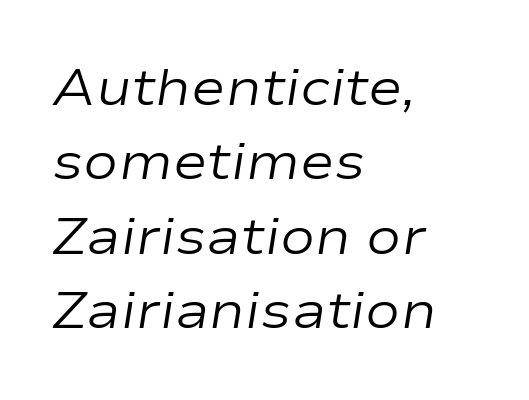
Q: Is the text bold? A: No.
Q: Is the text italic (slanted)? A: Yes, it leans right by about 9 degrees.
Q: Is the text underlined? A: No.
Q: How is the paragraph aligned? A: Left-aligned.
Q: Is the spacing between letters normal or unusually wide? A: Normal.
Q: Is the spacing between lines tight, normal or loose? A: Normal.
Q: Width (condensed, normal, or wide)? A: Wide.
Q: Stroke contrast? A: Low.
Q: x-height? A: Medium.
Q: Monospaced? A: No.
